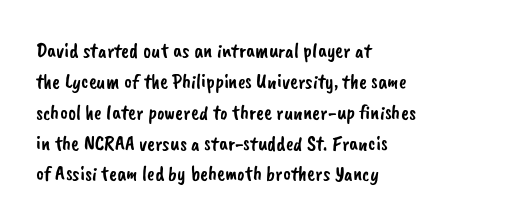
Q: Is the text underlined? A: No.
Q: How is the paragraph aligned? A: Left-aligned.
Q: Is the spacing between letters normal or unusually wide? A: Normal.
Q: Is the spacing between lines tight, normal or loose? A: Normal.
